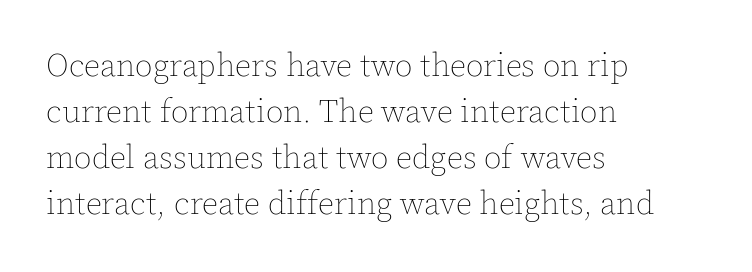
{"italic": "no", "bold": "no", "weight": "thin", "width": "normal", "x_height": "medium", "monospaced": "no", "underline": "no", "align": "left", "line_spacing": "normal", "line_spacing_ratio": 1.44, "letter_spacing": "normal", "letter_spacing_em": 0.0, "glyph_px": 32}
